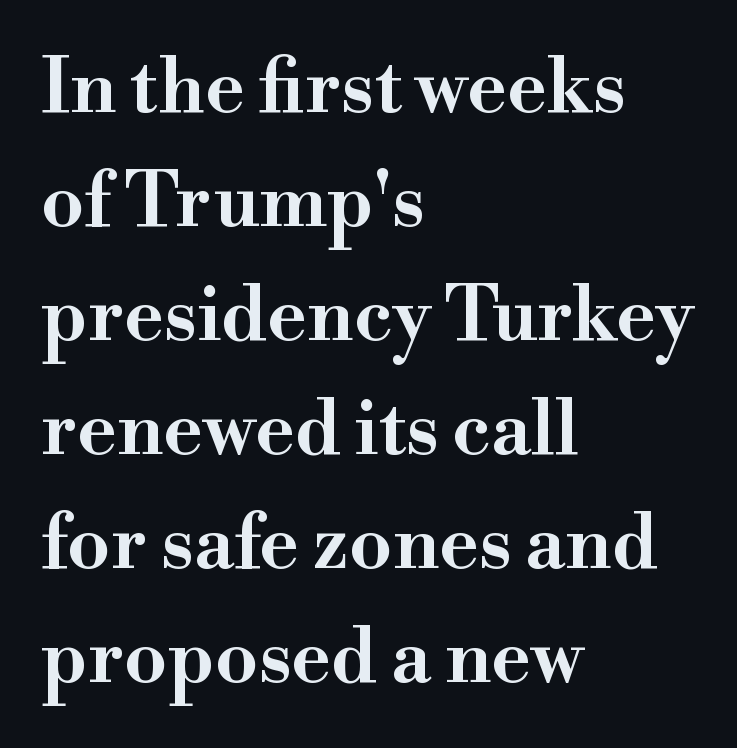
The rendering uses natural spacing where letterforms have individual widths. Are there feet on the stems? There are — it's a serif. This sample uses plain, unmodified letter spacing. The glyphs are unaccompanied by any horizontal stroke below them.
